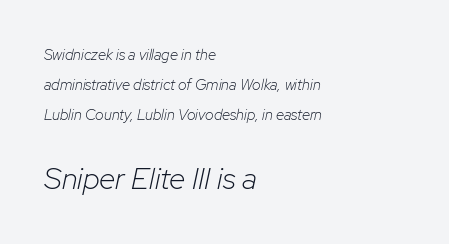
Q: Is the text bold? A: No.
Q: Is the text italic (slanted)? A: Yes, it leans right by about 12 degrees.
Q: Is the text underlined? A: No.
Q: How is the paragraph aligned? A: Left-aligned.
Q: Is the spacing between letters normal or unusually wide? A: Normal.
Q: Is the spacing between lines tight, normal or loose? A: Loose.
Q: Which block of text is set in a larger size, the first (top) or the second (bottom)? A: The second (bottom) one.
Q: Width (condensed, normal, or wide)? A: Normal.
Q: Stroke contrast? A: Low.
Q: x-height? A: Medium.
Q: Monospaced? A: No.
